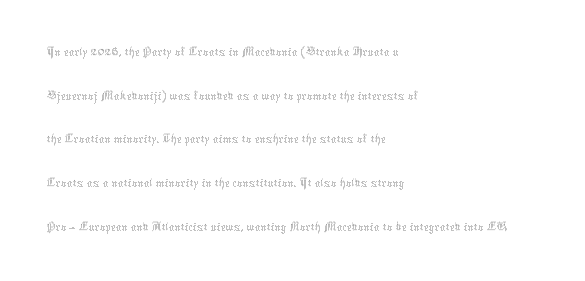
Honestly, there is no underline to notice here at all. Tall strokes in this sample are plumb rather than angled. How are the letters spaced? Ordinarily, with no added tracking. The rendering uses natural spacing where letterforms have individual widths. All the whitespace from short lines collects on the right. This sample keeps an unexceptional amount of space between lines.
